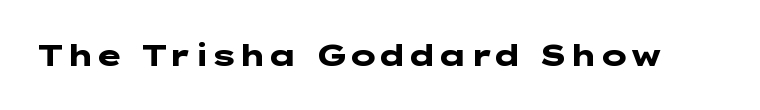
What stands out about the letter spacing? Nothing — it is the standard amount. Heavy-handed strokes throughout: this text is bold. Does the lettering tilt? It doesn't — this is upright. These lines are composed in type without serifs.
